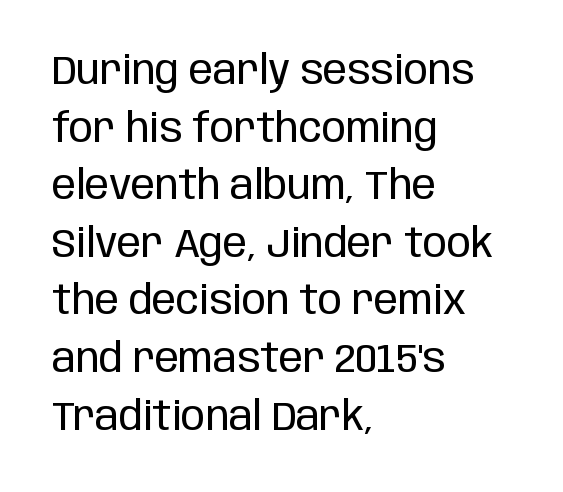
The image shows 40 px regular-weight, condensed sans-serif type, upright; set left-aligned, normal line spacing (1.44x), normal letter spacing, not underlined; low stroke contrast and a large x-height.
